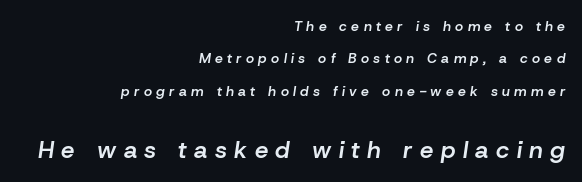
{"italic": "yes", "lean": "right", "slant_degrees": 8, "bold": "semi", "underline": "no", "align": "right", "line_spacing": "loose", "line_spacing_ratio": 2.32, "letter_spacing": "wide", "letter_spacing_em": 0.31, "larger_block": "second", "size_ratio": 1.71, "glyph_px": 24}
